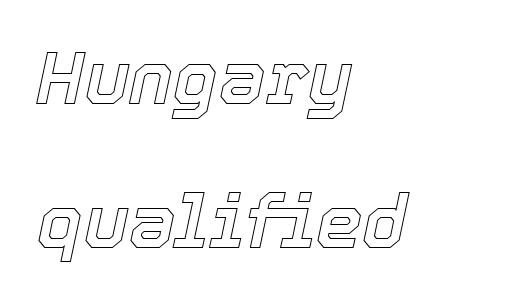
Compared with a centered layout, this one pins lines to the left instead. The line-height multiplier appears high, well above default. The typography opts for an oblique posture over an upright one. Clear beneath every line of the passage. Students, note that the glyphs here touch the page at normal intervals.
